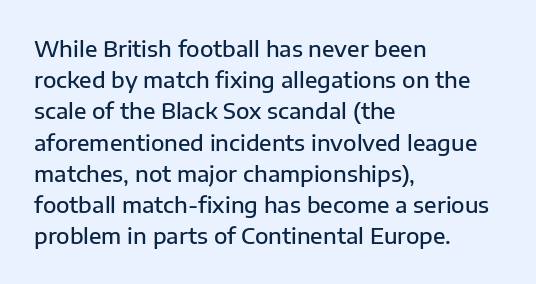
The image shows 22 px text type, upright; set left-aligned, normal line spacing (1.42x), normal letter spacing, not underlined.
